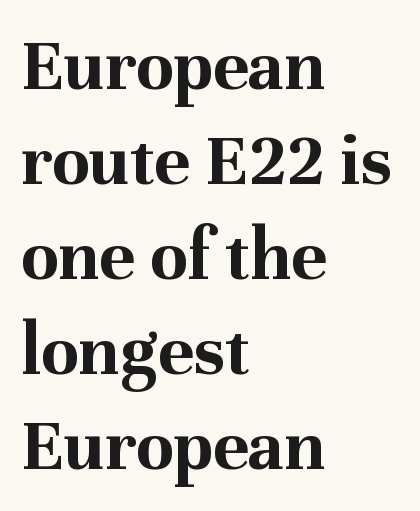
The image shows 76 px bold serif type, upright; set left-aligned, normal line spacing (1.25x), normal letter spacing, not underlined; medium stroke contrast and a medium x-height.
